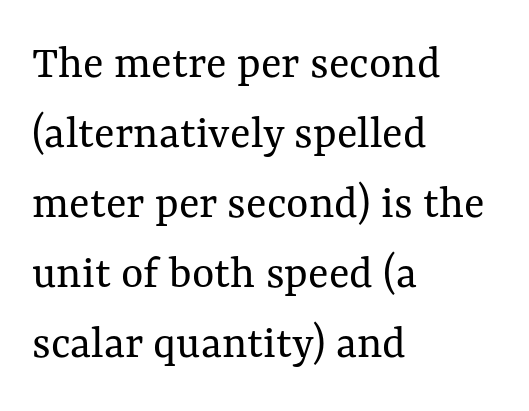
{"italic": "no", "bold": "no", "weight": "regular", "width": "normal", "stroke_contrast": "medium", "x_height": "medium", "monospaced": "no", "underline": "no", "align": "left", "line_spacing": "normal", "line_spacing_ratio": 1.46, "letter_spacing": "normal", "letter_spacing_em": 0.0, "glyph_px": 48}
